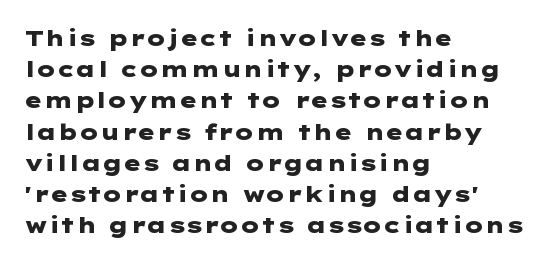
In CSS terms this would be text-align: left. Baseline-to-baseline distance is the conventional proportion of letter height. Notice how the stems are strictly vertical — no italics here. The space beneath each line is pristine and unruled. Spacing between characters is what you'd get straight out of the box. The passage shown is emphatically bold.
